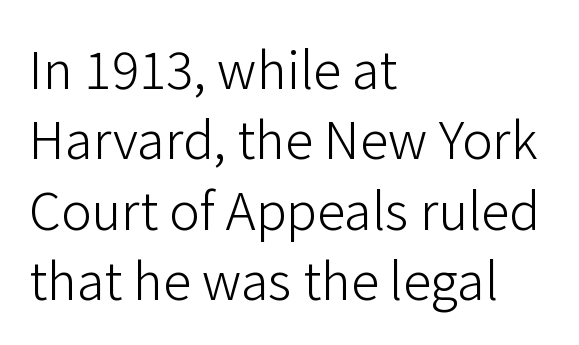
The characters display no serif detailing; their extremities are plain. The horizontal fit of the characters is conventional and even. The rendering anchors every line to the left-hand side. One glance says typical: line gaps are just what's usual. Just letters on the line, the space beneath them empty. The letters advance in unequal steps, a hallmark of proportional type.
